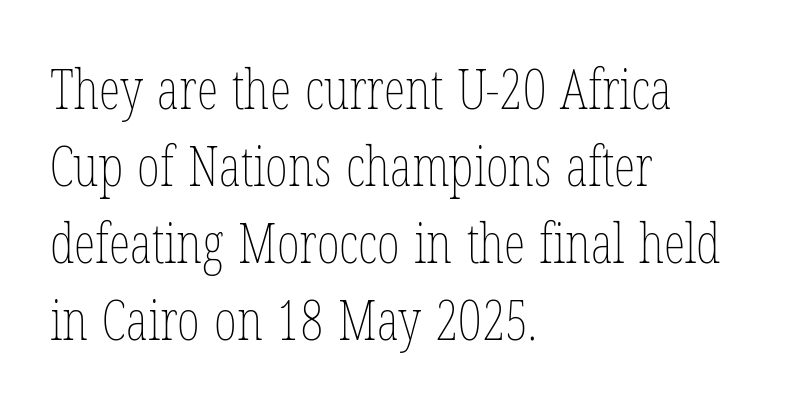
Alignment: flush left. No chunkiness to these letters — they're not bold. In terms of leading, this rendering sits right in the middle. Characters follow at the spacing the type designer built in. Any mark beneath the type? The region is blank.
